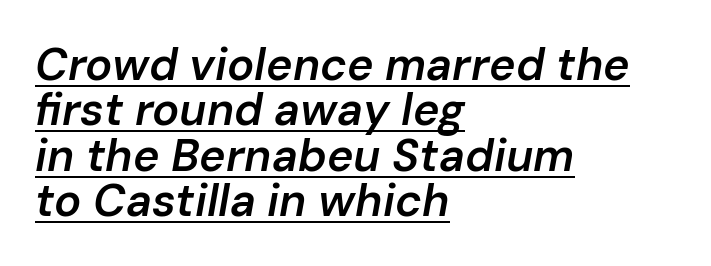
Q: Is the text bold? A: Semi-bold.
Q: Is the text italic (slanted)? A: Yes, it leans right by about 10 degrees.
Q: Is the text underlined? A: Yes.
Q: How is the paragraph aligned? A: Left-aligned.
Q: Is the spacing between letters normal or unusually wide? A: Normal.
Q: Is the spacing between lines tight, normal or loose? A: Tight.
Q: Width (condensed, normal, or wide)? A: Normal.
Q: Stroke contrast? A: Low.
Q: x-height? A: Medium.
Q: Monospaced? A: No.
